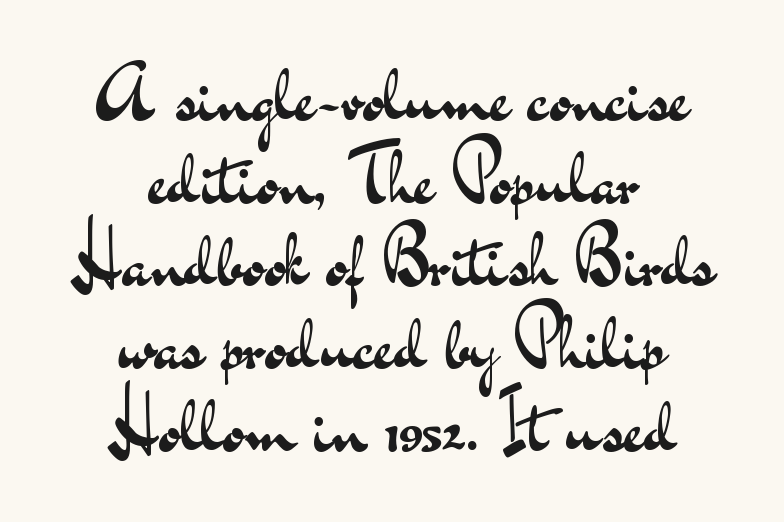
The image shows 78 px regular-weight, wide sans-serif type; set centered, tight line spacing (1.06x), normal letter spacing, not underlined; medium stroke contrast and a small x-height.
